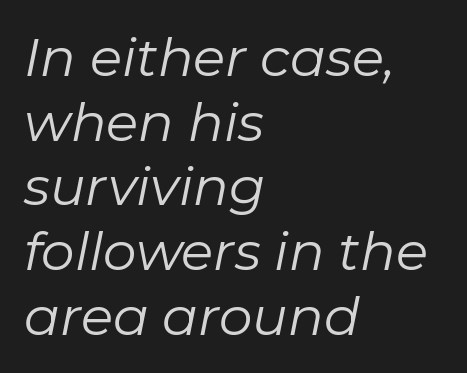
The image shows 53 px regular-weight type, italic (leaning right); set left-aligned, line spacing 1.22x, normal letter spacing, not underlined; low stroke contrast and a medium x-height.
